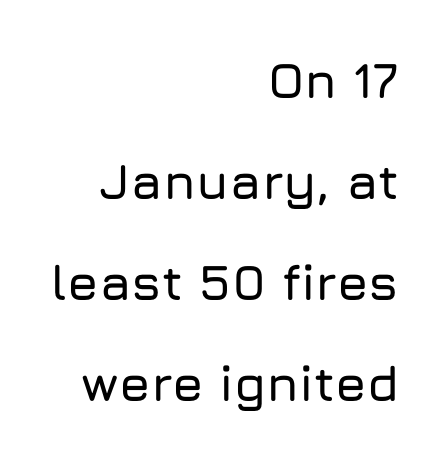
{"serif": "no", "italic": "no", "width": "normal", "stroke_contrast": "low", "x_height": "medium", "monospaced": "no", "underline": "no", "align": "right", "line_spacing": "loose", "line_spacing_ratio": 2.02, "letter_spacing": "normal", "letter_spacing_em": 0.0, "glyph_px": 50}
